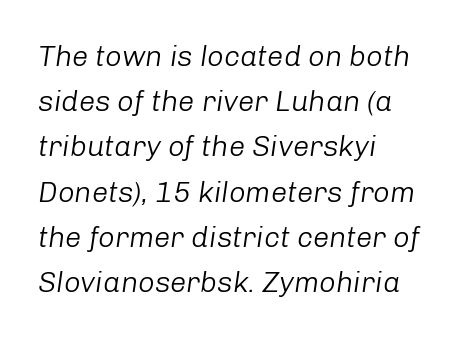
Q: Is the text bold? A: No.
Q: Is the text italic (slanted)? A: Yes, it leans right by about 8 degrees.
Q: Is the text underlined? A: No.
Q: How is the paragraph aligned? A: Left-aligned.
Q: Is the spacing between letters normal or unusually wide? A: Normal.
Q: Is the spacing between lines tight, normal or loose? A: Normal.
Q: Width (condensed, normal, or wide)? A: Normal.
Q: Stroke contrast? A: Low.
Q: x-height? A: Medium.
Q: Monospaced? A: No.
